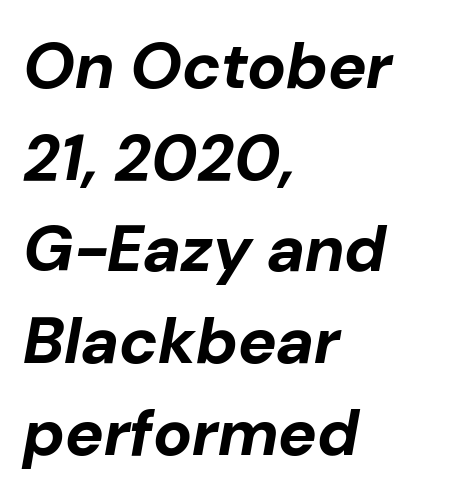
The passage shown is not underscored anywhere. Regular leading. Each letter keeps its own natural width here, so spacing adapts to shape. The rendering applies a slant to the glyphs.
